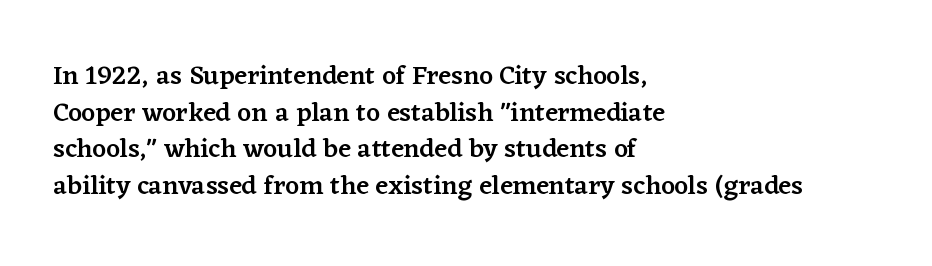
Q: Is the text bold? A: Semi-bold.
Q: Is the text italic (slanted)? A: No, it is upright.
Q: Is the text underlined? A: No.
Q: How is the paragraph aligned? A: Left-aligned.
Q: Is the spacing between letters normal or unusually wide? A: Normal.
Q: Is the spacing between lines tight, normal or loose? A: Normal.
